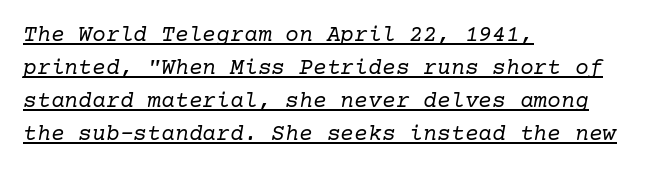
{"italic": "yes", "lean": "right", "slant_degrees": 10, "bold": "no", "underline": "yes", "align": "left", "line_spacing": "normal", "line_spacing_ratio": 1.44, "letter_spacing": "normal", "letter_spacing_em": 0.0, "glyph_px": 23}
